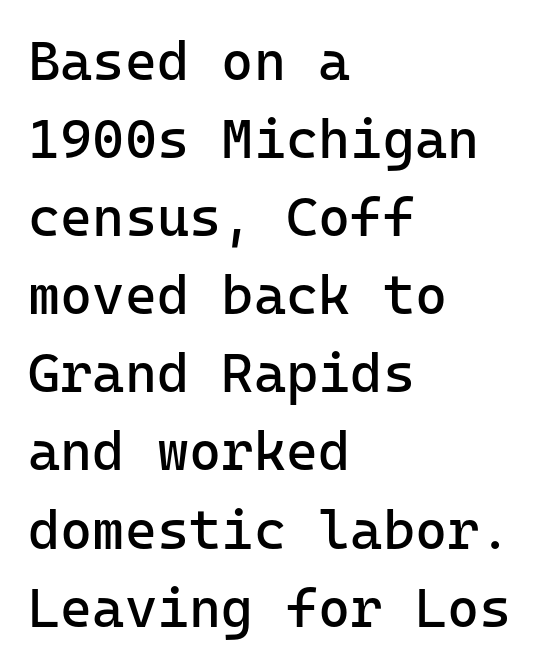
Stems and bowls with no extra thickness — not bold. Observe the absence of serifs on each vertical stroke in this sample. Do the letters lean? They stand straight. Leading matches the norm, producing a regular column. This sample uses plain, unmodified letter spacing. Only glyphs here, with clear space below each row.
